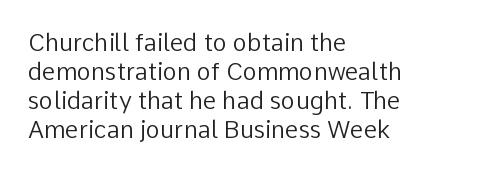
The image shows 24 px text type, upright; set left-aligned, line spacing 1.21x, normal letter spacing, not underlined.
